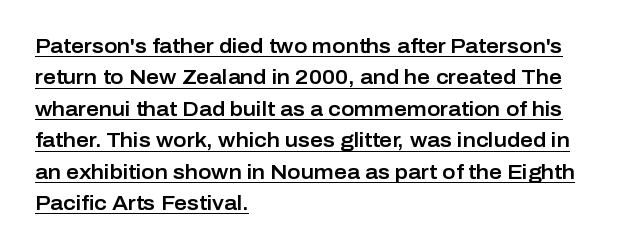
Q: Is the text italic (slanted)? A: No, it is upright.
Q: Is the text underlined? A: Yes.
Q: How is the paragraph aligned? A: Left-aligned.
Q: Is the spacing between letters normal or unusually wide? A: Normal.
Q: Is the spacing between lines tight, normal or loose? A: Normal.
